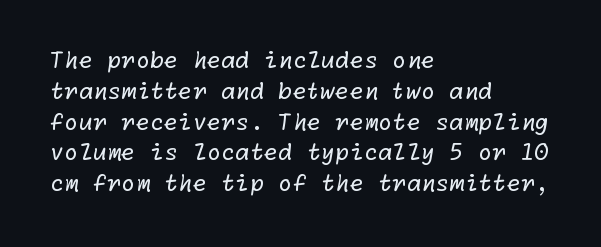
These glyphs show unthickened strokes, regular width or finer. If you measured baseline to baseline, you'd find a middling distance. Glance below the letters and you will spot only blank space. Line starts are locked; line ends wander. Honestly, the letter spacing is just normal — you wouldn't notice it.
